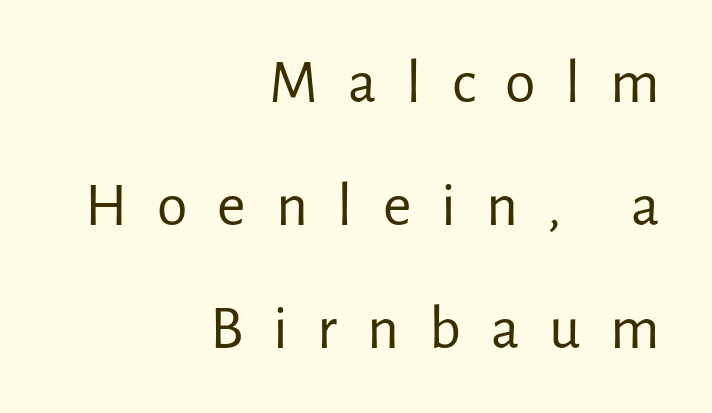
Q: Is the text bold? A: No.
Q: Is the text italic (slanted)? A: No, it is upright.
Q: Is the typeface a serif or a sans-serif typeface? A: Sans-serif.
Q: Is the text underlined? A: No.
Q: How is the paragraph aligned? A: Right-aligned.
Q: Is the spacing between letters normal or unusually wide? A: Unusually wide.
Q: Is the spacing between lines tight, normal or loose? A: Loose.
Q: Width (condensed, normal, or wide)? A: Normal.
Q: Stroke contrast? A: Low.
Q: x-height? A: Medium.
Q: Monospaced? A: No.
